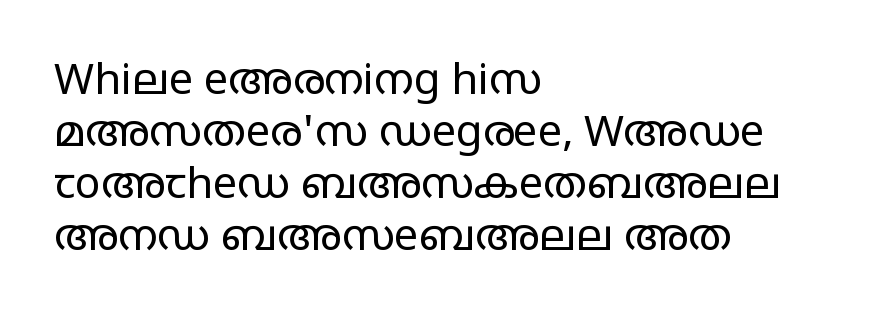
The image shows 43 px regular-weight, wide sans-serif type, upright; set left-aligned, line spacing 1.21x, normal letter spacing, not underlined; low stroke contrast and a large x-height.
